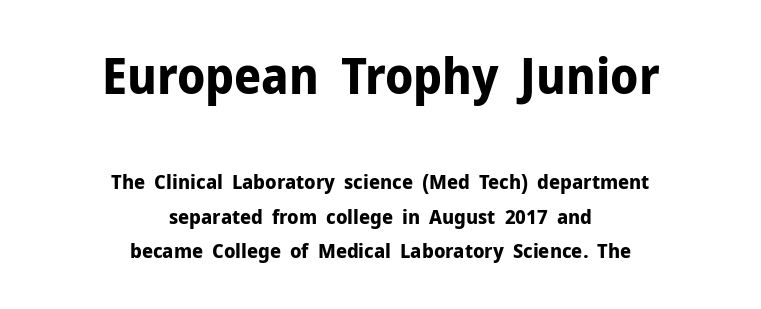
The image shows 49 px bold sans-serif type, upright; set centered, line spacing 1.73x, normal letter spacing, not underlined; the first (top) block is 2.45x larger; low stroke contrast and a medium x-height.
